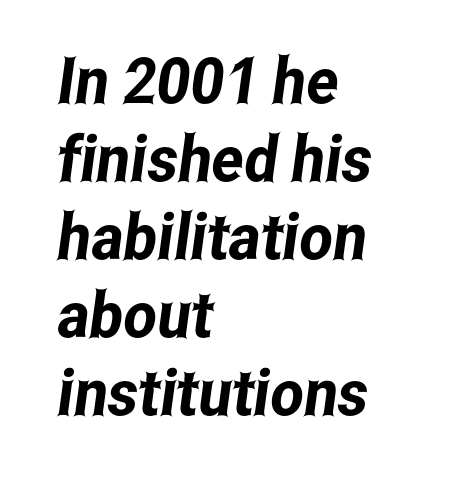
The image shows 64 px condensed sans-serif type; set left-aligned, line spacing 1.22x, normal letter spacing, not underlined; low stroke contrast and a medium x-height.
